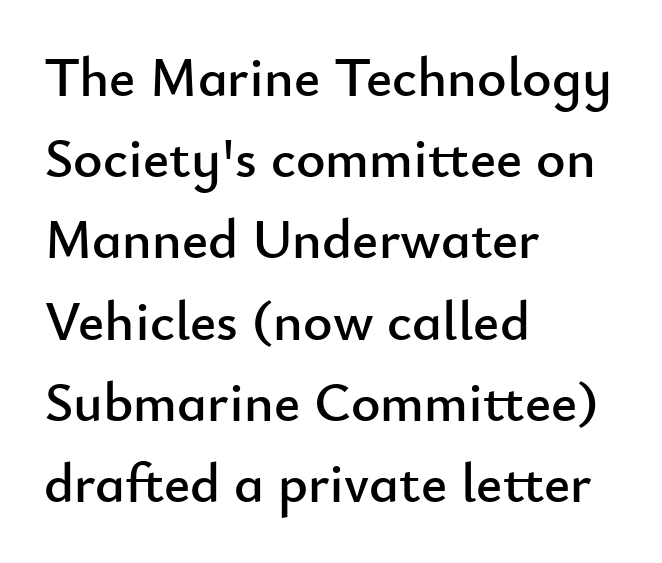
The lettering holds an erect, upright posture throughout. The text was rendered using a sans face with plain stroke endings. Words float on clear page, feet unadorned. The face used here is rendered with its standard letterfit. How would I describe the line gaps? Plain and ordinary.
